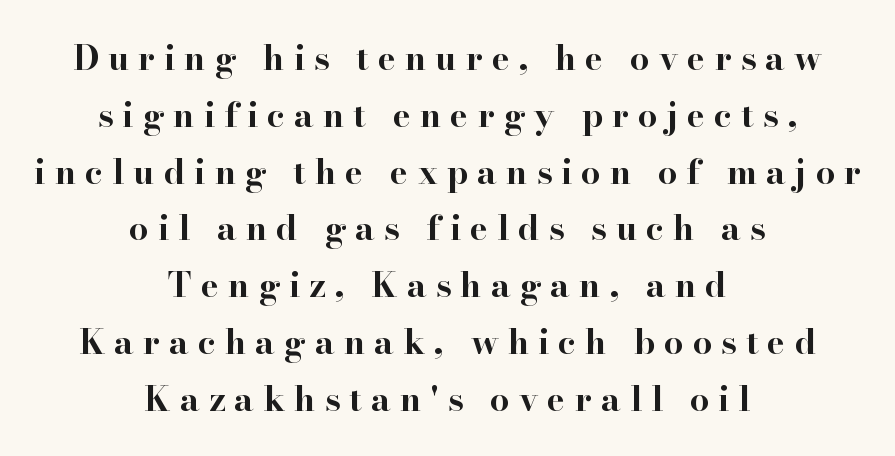
Is there much room between lines? A standard amount, neither cramped nor airy. Looks like regular typesetting: each glyph gets only the width it needs. The lines are quadded center. The passage shown is emphatically bold. The rendering inserts visible extra space after every character. Rule under the text: the space is simply empty.
